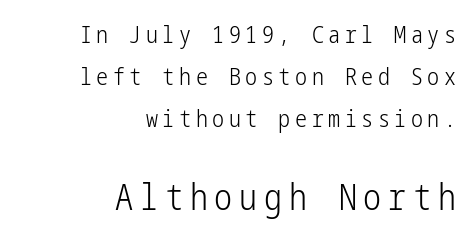
The image shows 36 px light, condensed sans-serif type, upright; set right-aligned, line spacing 1.74x, not underlined; the second (bottom) block is 1.5x larger; low stroke contrast and a medium x-height.
